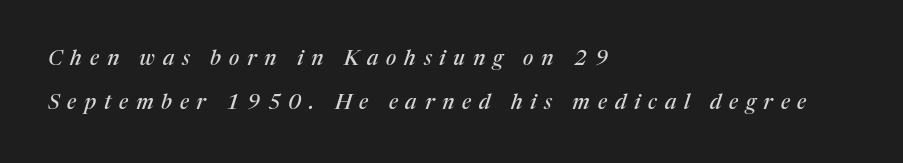
{"italic": "yes", "lean": "right", "slant_degrees": 17, "underline": "no", "align": "left", "line_spacing": "loose", "line_spacing_ratio": 2.11, "letter_spacing": "wide", "letter_spacing_em": 0.37, "glyph_px": 21}
